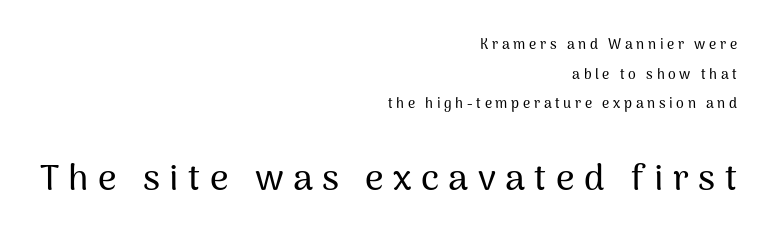
Q: Is the text italic (slanted)? A: No, it is upright.
Q: Is the typeface a serif or a sans-serif typeface? A: Sans-serif.
Q: Is the text underlined? A: No.
Q: How is the paragraph aligned? A: Right-aligned.
Q: Is the spacing between letters normal or unusually wide? A: Unusually wide.
Q: Is the spacing between lines tight, normal or loose? A: Loose.
Q: Which block of text is set in a larger size, the first (top) or the second (bottom)? A: The second (bottom) one.
Q: Width (condensed, normal, or wide)? A: Normal.
Q: Stroke contrast? A: Medium.
Q: x-height? A: Medium.
Q: Monospaced? A: No.
